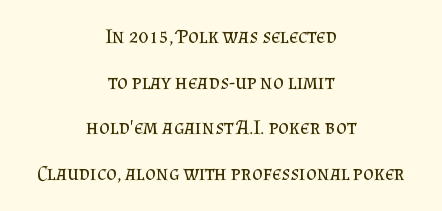
Q: Is the text bold? A: No.
Q: Is the text italic (slanted)? A: No, it is upright.
Q: Is the text underlined? A: No.
Q: How is the paragraph aligned? A: Centered.
Q: Is the spacing between letters normal or unusually wide? A: Normal.
Q: Is the spacing between lines tight, normal or loose? A: Loose.
